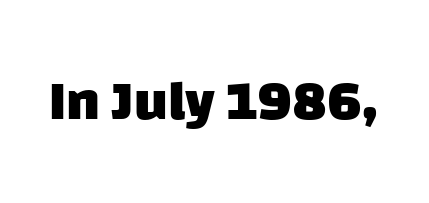
Q: Is the text bold? A: Yes.
Q: Is the typeface a serif or a sans-serif typeface? A: Sans-serif.
Q: Is the text underlined? A: No.
Q: Is the spacing between letters normal or unusually wide? A: Normal.
Q: Width (condensed, normal, or wide)? A: Normal.
Q: Stroke contrast? A: Low.
Q: x-height? A: Large.
Q: Monospaced? A: No.
